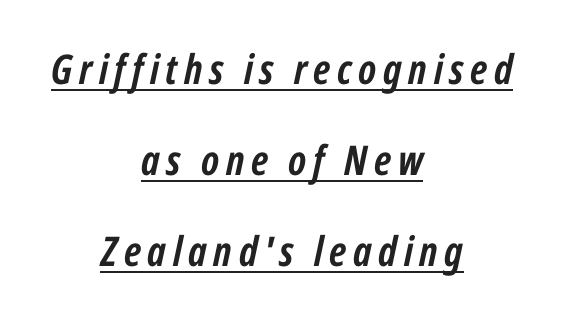
The image shows 41 px semibold, condensed type, italic (leaning right); set centered, loose line spacing (2.22x), underlined; low stroke contrast and a medium x-height.
